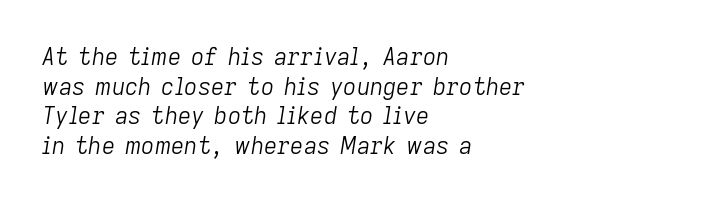
Q: Is the text bold? A: No.
Q: Is the text italic (slanted)? A: Yes, it leans right by about 9 degrees.
Q: Is the text underlined? A: No.
Q: How is the paragraph aligned? A: Left-aligned.
Q: Is the spacing between letters normal or unusually wide? A: Normal.
Q: Is the spacing between lines tight, normal or loose? A: Normal.
